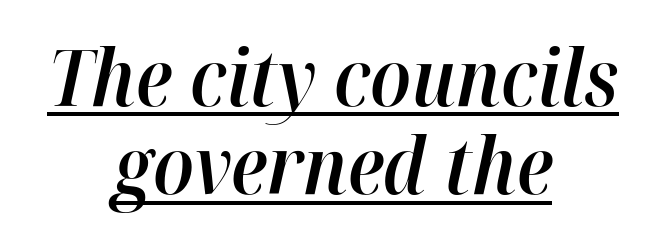
The image shows 79 px semibold type, italic (leaning right); set centered, tight line spacing (1.12x), normal letter spacing, underlined; high stroke contrast and a medium x-height.
